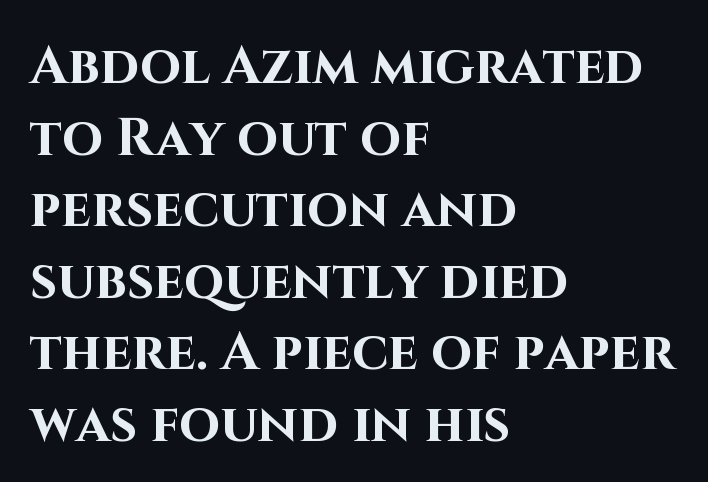
The letters advance in unequal steps, a hallmark of proportional type. These lines are set flush left with a ragged right edge. Quick note: not italic, upright. Caption: standard tracking, unaltered. The foot of each line stays bare and open.
